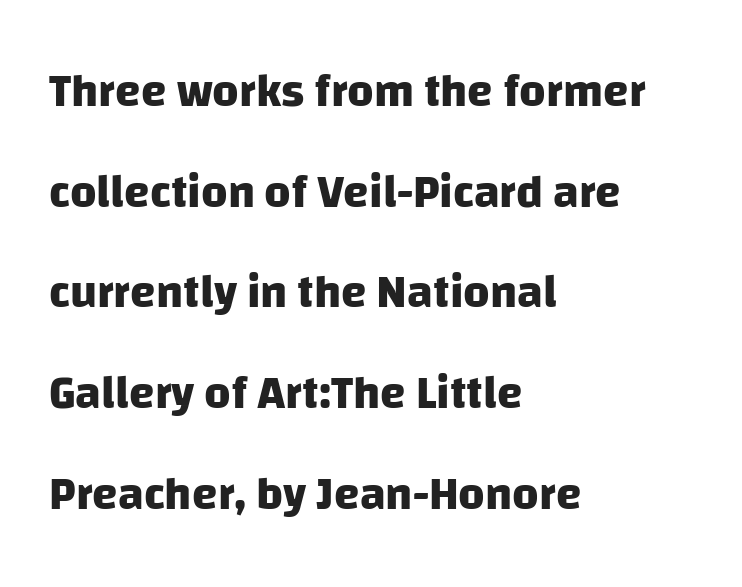
The image shows 46 px heavy sans-serif type; set left-aligned, loose line spacing (2.19x), normal letter spacing, not underlined; low stroke contrast and a large x-height.
